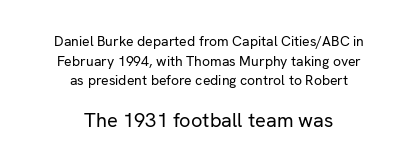
{"italic": "no", "bold": "no", "underline": "no", "align": "center", "line_spacing": "normal", "line_spacing_ratio": 1.41, "letter_spacing": "normal", "letter_spacing_em": 0.0, "larger_block": "second", "size_ratio": 1.43, "glyph_px": 20}
